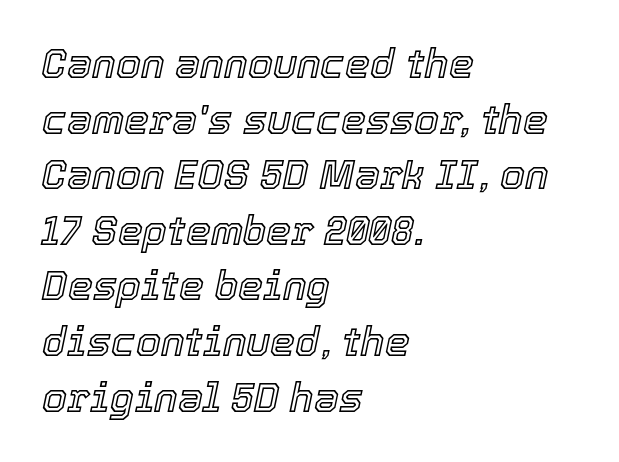
Q: Is the text italic (slanted)? A: Yes, it leans right by about 12 degrees.
Q: Is the text underlined? A: No.
Q: How is the paragraph aligned? A: Left-aligned.
Q: Is the spacing between letters normal or unusually wide? A: Normal.
Q: Is the spacing between lines tight, normal or loose? A: Normal.
Q: Width (condensed, normal, or wide)? A: Normal.
Q: x-height? A: Medium.
Q: Monospaced? A: No.
